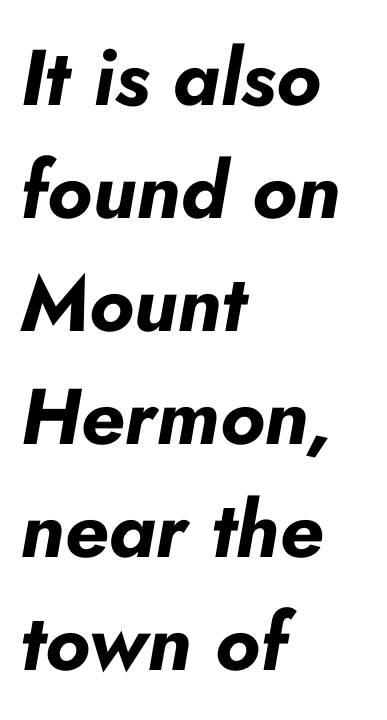
The image shows 79 px bold type, italic (leaning right); set left-aligned, normal line spacing (1.43x), normal letter spacing, not underlined; low stroke contrast and a small x-height.
